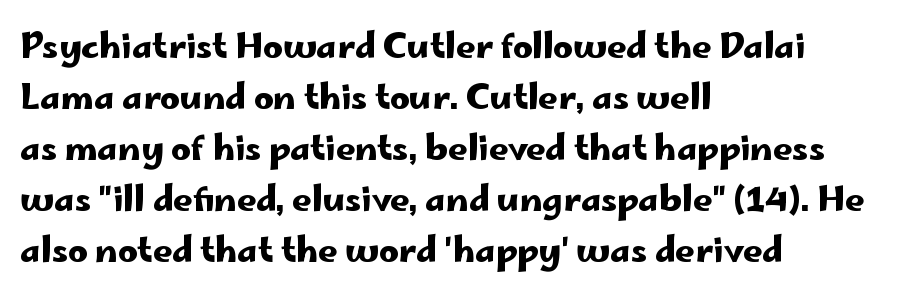
The image shows 34 px wide sans-serif type, upright; set left-aligned, normal line spacing (1.5x), normal letter spacing, not underlined; low stroke contrast and a small x-height.
